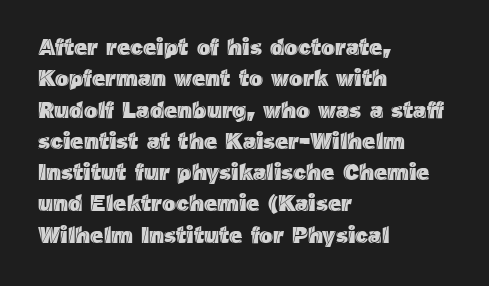
{"italic": "no", "underline": "no", "align": "left", "line_spacing": "normal", "line_spacing_ratio": 1.36, "letter_spacing": "normal", "letter_spacing_em": 0.0, "glyph_px": 23}
